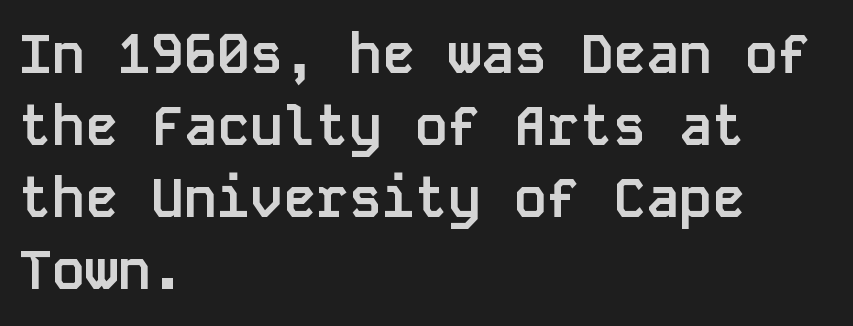
{"serif": "no", "italic": "no", "bold": "yes", "weight": "semibold", "width": "normal", "stroke_contrast": "low", "x_height": "large", "monospaced": "yes", "underline": "no", "align": "left", "line_spacing": "normal", "line_spacing_ratio": 1.31, "letter_spacing": "normal", "letter_spacing_em": 0.0, "glyph_px": 55}
